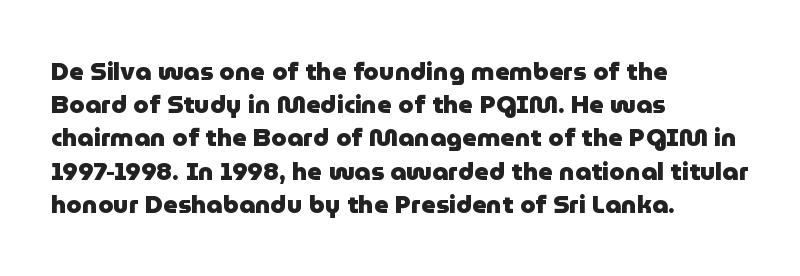
The image shows 25 px bold type, upright; set left-aligned, normal line spacing (1.33x), normal letter spacing, not underlined.
